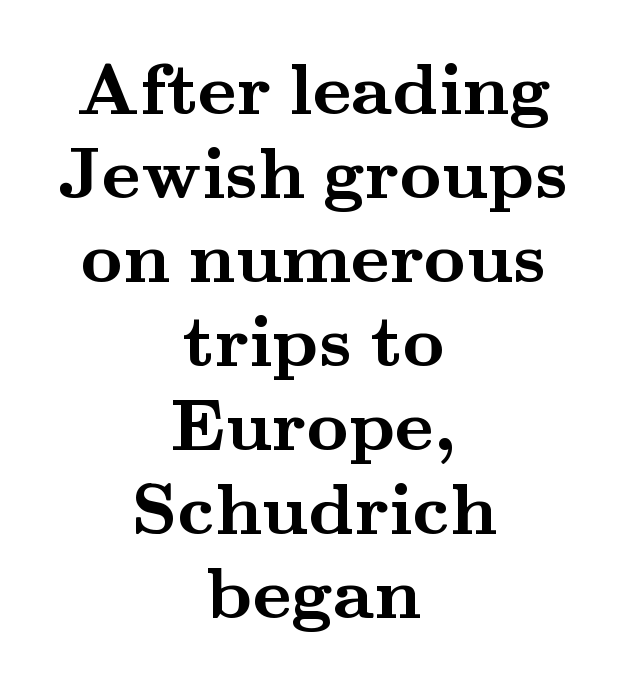
These words are printed bold, with thick strokes throughout. What stands out about the letter spacing? Nothing — it is the standard amount. This sample trades vertical openness for compactness between lines. These lines are rendered in a variable-pitch font.
